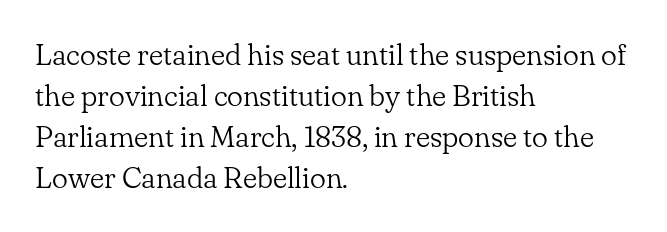
Q: Is the text bold? A: No.
Q: Is the text italic (slanted)? A: No, it is upright.
Q: Is the typeface a serif or a sans-serif typeface? A: Serif.
Q: Is the text underlined? A: No.
Q: How is the paragraph aligned? A: Left-aligned.
Q: Is the spacing between letters normal or unusually wide? A: Normal.
Q: Is the spacing between lines tight, normal or loose? A: Normal.
Q: Width (condensed, normal, or wide)? A: Normal.
Q: Stroke contrast? A: Low.
Q: x-height? A: Small.
Q: Monospaced? A: No.
